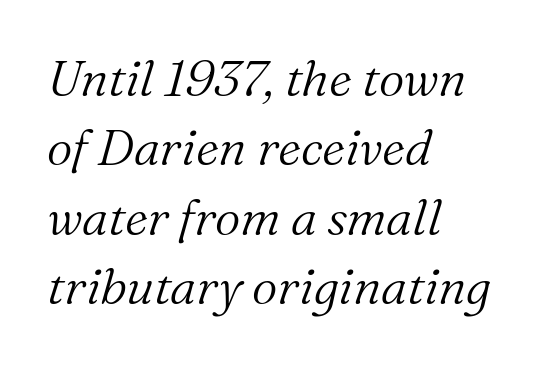
{"serif": "yes", "italic": "yes", "lean": "right", "slant_degrees": 16, "bold": "no", "weight": "light", "width": "normal", "stroke_contrast": "medium", "x_height": "medium", "monospaced": "no", "underline": "no", "align": "left", "line_spacing": "normal", "line_spacing_ratio": 1.39, "letter_spacing": "normal", "letter_spacing_em": 0.0, "glyph_px": 50}
